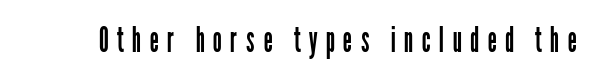
The type is letterspaced generously, with wide tracking. A typesetter would label this face a sans. Is this a heavy cut? Hardly; it is regular or lighter. The letters advance in unequal steps, a hallmark of proportional type.
